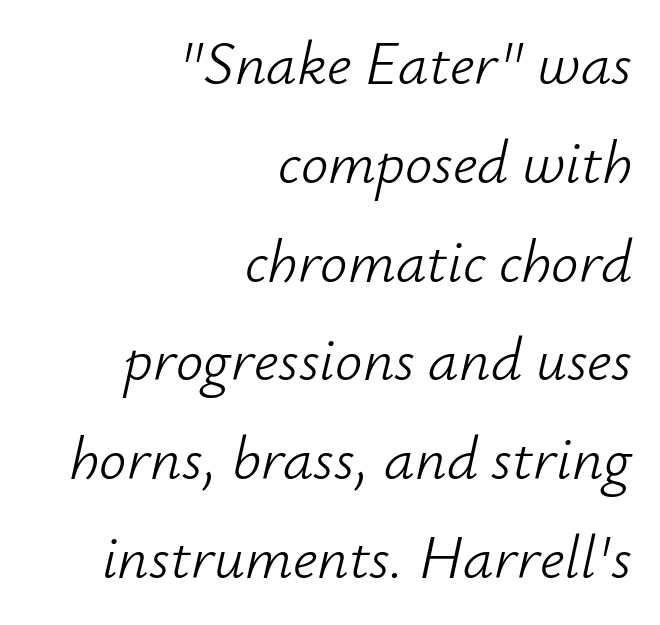
The image shows 61 px light type, italic (leaning right); set right-aligned, normal line spacing (1.62x), normal letter spacing, not underlined; low stroke contrast and a small x-height.
